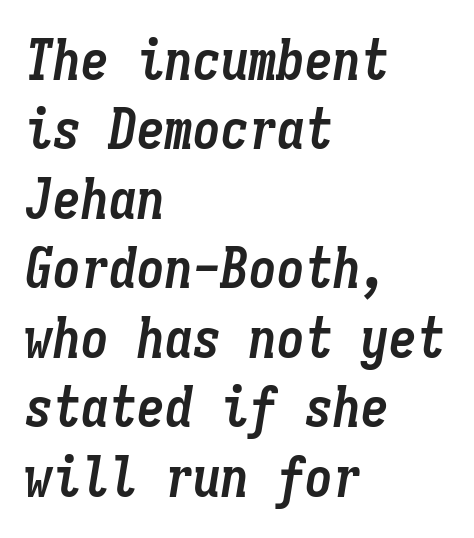
Q: Is the text bold? A: Yes.
Q: Is the text italic (slanted)? A: Yes, it leans right by about 9 degrees.
Q: Is the text underlined? A: No.
Q: How is the paragraph aligned? A: Left-aligned.
Q: Is the spacing between letters normal or unusually wide? A: Normal.
Q: Width (condensed, normal, or wide)? A: Condensed.
Q: Stroke contrast? A: Low.
Q: x-height? A: Medium.
Q: Monospaced? A: Yes.
